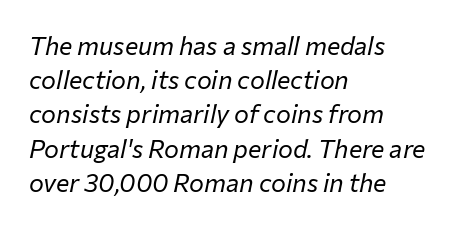
The image shows 25 px text type, italic (leaning right); set left-aligned, normal line spacing (1.37x), normal letter spacing, not underlined.
